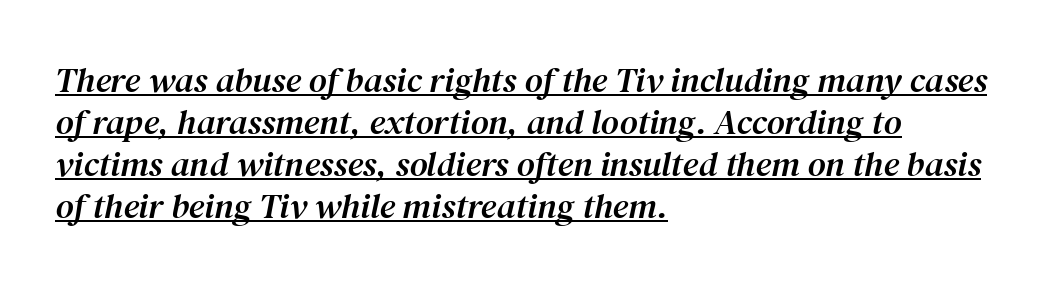
The image shows 35 px serif type, italic (leaning right); set left-aligned, line spacing 1.2x, normal letter spacing, underlined; medium stroke contrast and a medium x-height.
